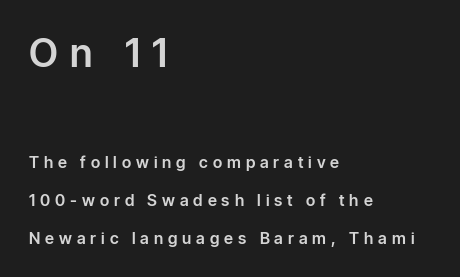
The image shows 39 px sans-serif type, upright; set left-aligned, loose line spacing (2.36x), unusually wide letter spacing (+0.31 em), not underlined; the first (top) block is 2.44x larger; low stroke contrast and a medium x-height.
